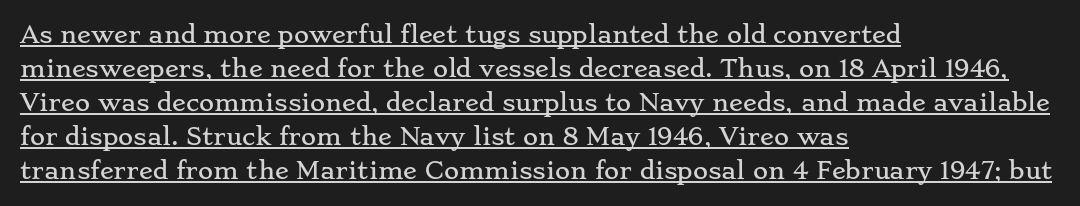
Q: Is the text italic (slanted)? A: No, it is upright.
Q: Is the text underlined? A: Yes.
Q: How is the paragraph aligned? A: Left-aligned.
Q: Is the spacing between letters normal or unusually wide? A: Normal.
Q: Is the spacing between lines tight, normal or loose? A: Normal.
